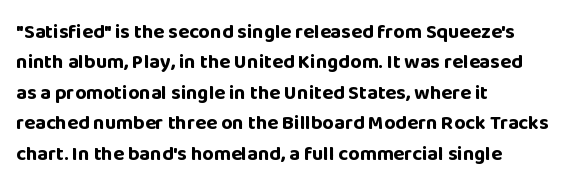
Q: Is the text bold? A: Yes.
Q: Is the text italic (slanted)? A: No, it is upright.
Q: Is the text underlined? A: No.
Q: How is the paragraph aligned? A: Left-aligned.
Q: Is the spacing between letters normal or unusually wide? A: Normal.
Q: Is the spacing between lines tight, normal or loose? A: Normal.
